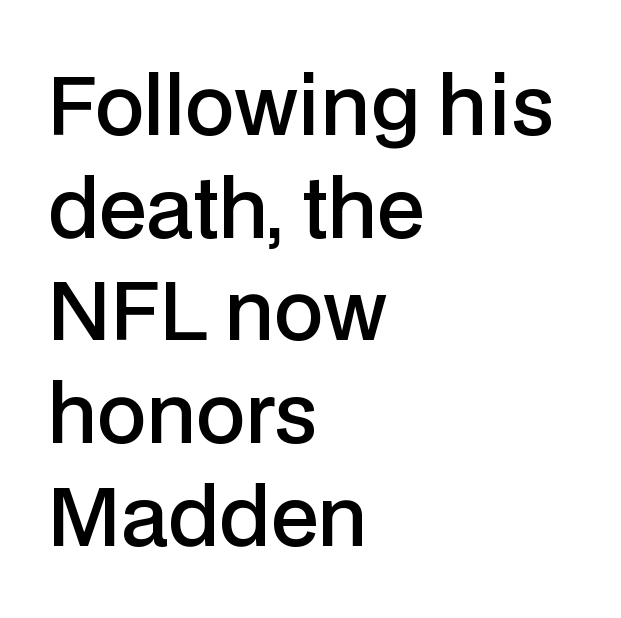
{"serif": "no", "italic": "no", "bold": "semi", "weight": "semibold", "width": "normal", "stroke_contrast": "low", "x_height": "medium", "monospaced": "no", "underline": "no", "align": "left", "line_spacing": "normal", "line_spacing_ratio": 1.3, "letter_spacing": "normal", "letter_spacing_em": 0.0, "glyph_px": 79}
